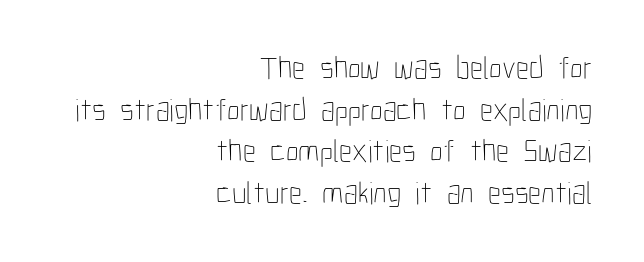
Q: Is the text bold? A: No.
Q: Is the text italic (slanted)? A: No, it is upright.
Q: Is the text underlined? A: No.
Q: How is the paragraph aligned? A: Right-aligned.
Q: Is the spacing between letters normal or unusually wide? A: Normal.
Q: Is the spacing between lines tight, normal or loose? A: Normal.
Q: Width (condensed, normal, or wide)? A: Condensed.
Q: Stroke contrast? A: Low.
Q: x-height? A: Medium.
Q: Monospaced? A: No.
